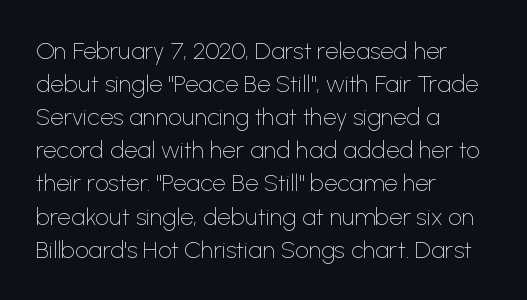
Q: Is the text bold? A: No.
Q: Is the text italic (slanted)? A: No, it is upright.
Q: Is the text underlined? A: No.
Q: How is the paragraph aligned? A: Left-aligned.
Q: Is the spacing between letters normal or unusually wide? A: Normal.
Q: Is the spacing between lines tight, normal or loose? A: Normal.
